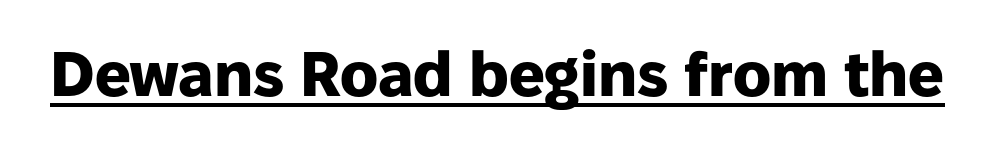
The image shows 63 px heavy sans-serif type, upright; set normal letter spacing, underlined; low stroke contrast and a medium x-height.
